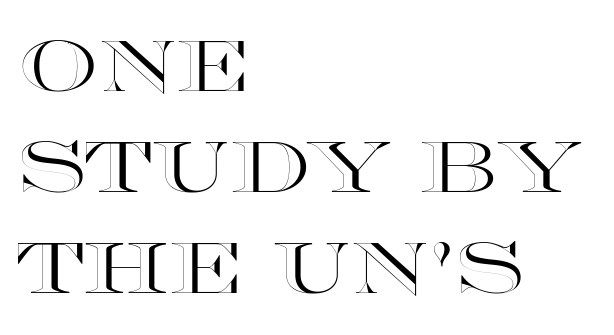
Q: Is the text italic (slanted)? A: No, it is upright.
Q: Is the text underlined? A: No.
Q: How is the paragraph aligned? A: Left-aligned.
Q: Is the spacing between letters normal or unusually wide? A: Normal.
Q: Is the spacing between lines tight, normal or loose? A: Normal.
Q: Width (condensed, normal, or wide)? A: Wide.
Q: x-height? A: Large.
Q: Monospaced? A: No.
